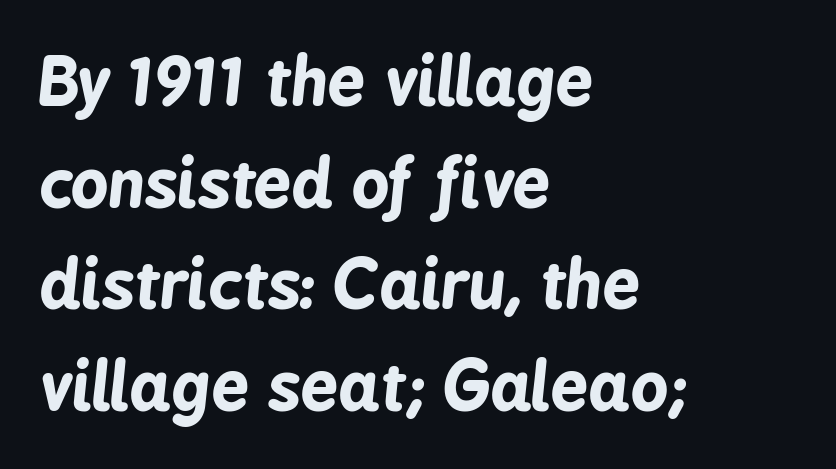
The horizontal fit of the characters is conventional and even. The glyphs look as if they've been sheared to an angle. This sample has the flowing, uneven cadence of proportional lettering. The ragged edge is on the right, which tells us the setting is flush left.
